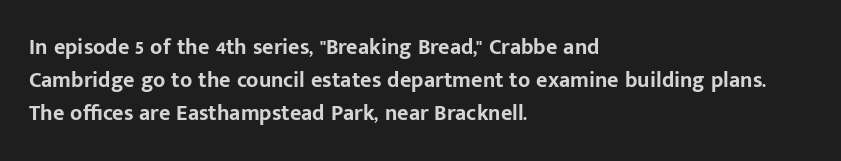
{"italic": "no", "bold": "yes", "underline": "no", "align": "left", "line_spacing": "normal", "line_spacing_ratio": 1.49, "letter_spacing": "normal", "letter_spacing_em": 0.0, "glyph_px": 22}
